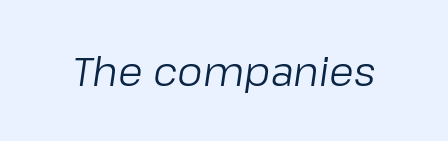
Q: Is the text bold? A: No.
Q: Is the text italic (slanted)? A: Yes, it leans right by about 8 degrees.
Q: Is the text underlined? A: No.
Q: Is the spacing between letters normal or unusually wide? A: Normal.
Q: Width (condensed, normal, or wide)? A: Normal.
Q: Stroke contrast? A: Low.
Q: x-height? A: Medium.
Q: Monospaced? A: No.
